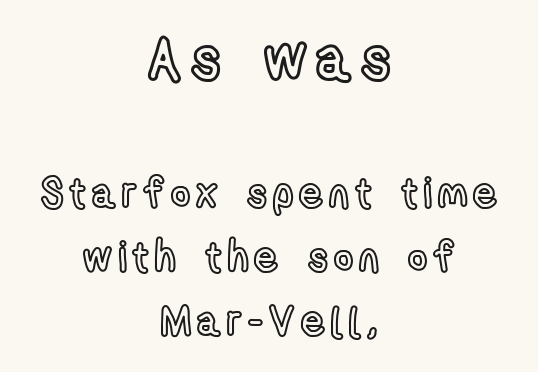
Q: Is the text italic (slanted)? A: No, it is upright.
Q: Is the text underlined? A: No.
Q: How is the paragraph aligned? A: Centered.
Q: Is the spacing between lines tight, normal or loose? A: Normal.
Q: Which block of text is set in a larger size, the first (top) or the second (bottom)? A: The first (top) one.
Q: Width (condensed, normal, or wide)? A: Condensed.
Q: x-height? A: Medium.
Q: Monospaced? A: No.
